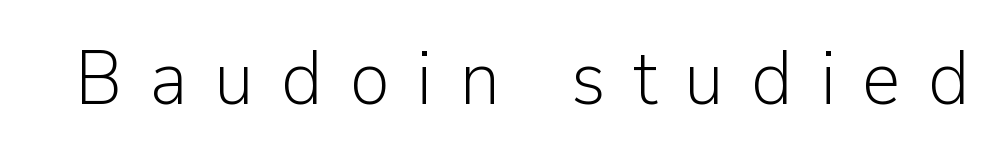
Q: Is the text bold? A: No.
Q: Is the text italic (slanted)? A: No, it is upright.
Q: Is the typeface a serif or a sans-serif typeface? A: Sans-serif.
Q: Is the text underlined? A: No.
Q: Is the spacing between letters normal or unusually wide? A: Unusually wide.
Q: Width (condensed, normal, or wide)? A: Normal.
Q: Stroke contrast? A: Low.
Q: x-height? A: Medium.
Q: Monospaced? A: No.
